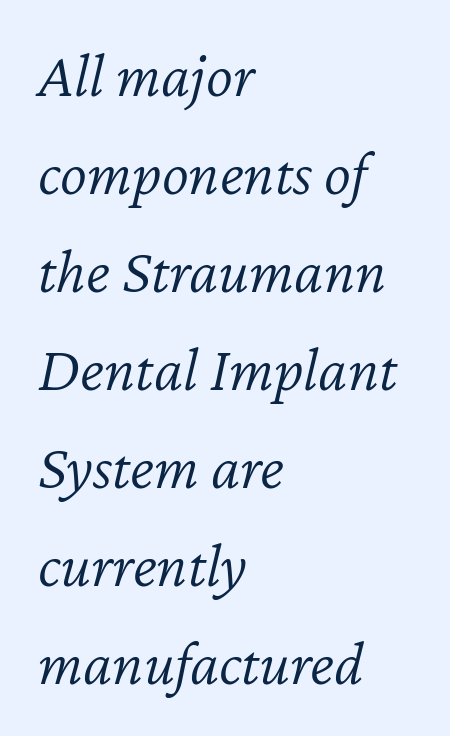
{"italic": "yes", "lean": "right", "slant_degrees": 12, "bold": "no", "weight": "light", "width": "normal", "stroke_contrast": "low", "x_height": "medium", "monospaced": "no", "underline": "no", "align": "left", "line_spacing": "normal", "line_spacing_ratio": 1.53, "letter_spacing": "normal", "letter_spacing_em": 0.0, "glyph_px": 64}
